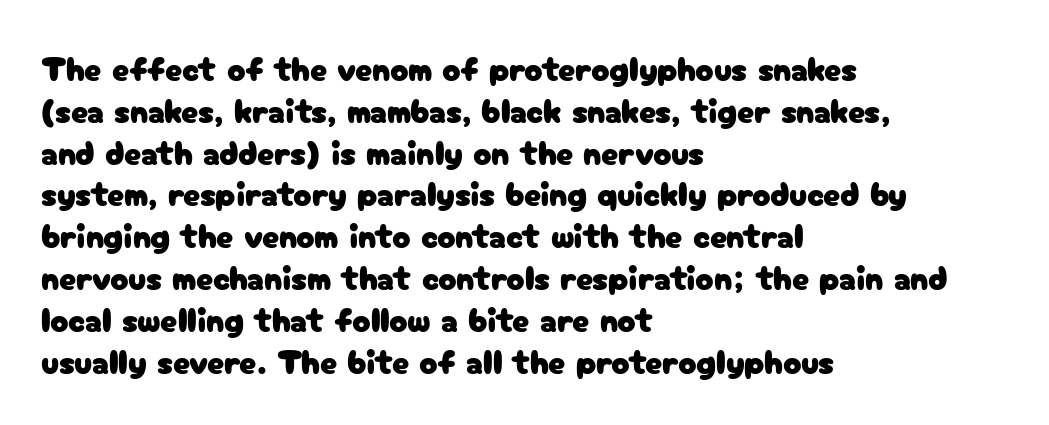
Q: Is the text italic (slanted)? A: No, it is upright.
Q: Is the typeface a serif or a sans-serif typeface? A: Sans-serif.
Q: Is the text underlined? A: No.
Q: How is the paragraph aligned? A: Left-aligned.
Q: Is the spacing between letters normal or unusually wide? A: Normal.
Q: Width (condensed, normal, or wide)? A: Normal.
Q: Stroke contrast? A: Low.
Q: x-height? A: Medium.
Q: Monospaced? A: No.
